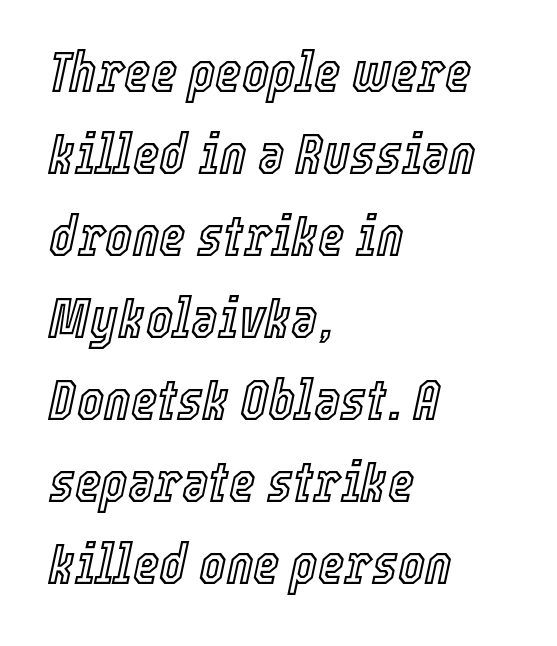
Each word holds together tightly as a unit, with standard inter-letter gaps. A typesetter would mark this as italic. A student would call this left alignment; a typographer would say flush left, rag right. Reading down the column, the eye jumps a familiar distance to each next line. Check the space under the baseline: it is left empty. This sample has the flowing, uneven cadence of proportional lettering.
